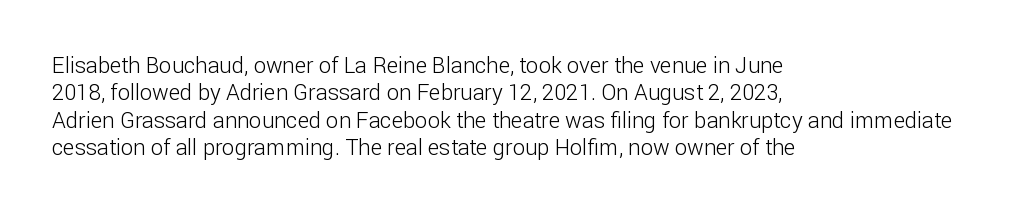
The image shows 22 px text type, upright; set left-aligned, line spacing 1.24x, normal letter spacing, not underlined.
